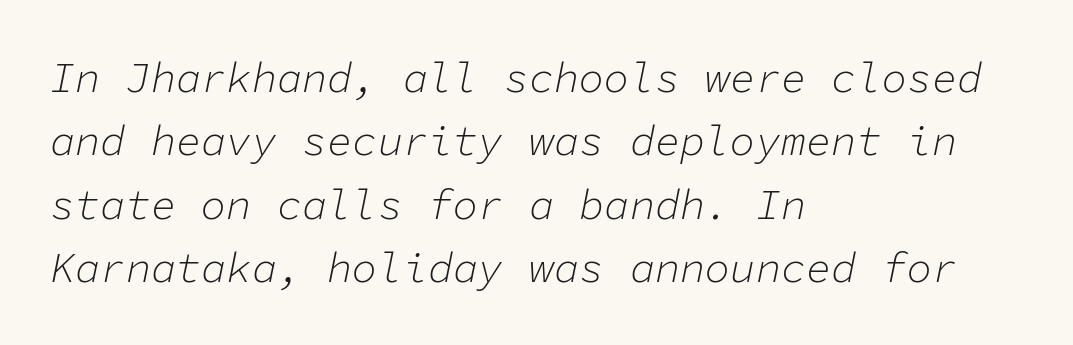
These lines stack with their left ends in a neat column. Heaviness? Minimal to ordinary, like unemphasized prose. The words here are not underlined. Yep, that's italic — everything's leaning. Leading matches the norm, producing a regular column.
